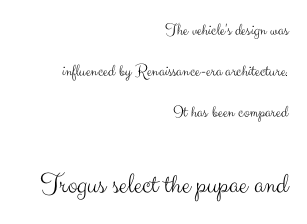
Q: Is the text bold? A: No.
Q: Is the text italic (slanted)? A: Yes.
Q: Is the typeface a serif or a sans-serif typeface? A: Sans-serif.
Q: Is the text underlined? A: No.
Q: How is the paragraph aligned? A: Right-aligned.
Q: Is the spacing between letters normal or unusually wide? A: Normal.
Q: Is the spacing between lines tight, normal or loose? A: Loose.
Q: Which block of text is set in a larger size, the first (top) or the second (bottom)? A: The second (bottom) one.
Q: Width (condensed, normal, or wide)? A: Normal.
Q: Stroke contrast? A: Medium.
Q: x-height? A: Small.
Q: Monospaced? A: No.
